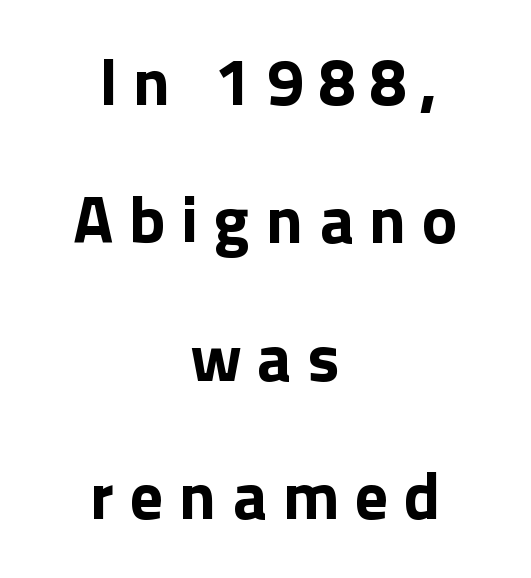
{"serif": "no", "italic": "no", "bold": "yes", "weight": "bold", "width": "normal", "x_height": "medium", "monospaced": "no", "underline": "no", "align": "center", "line_spacing": "loose", "line_spacing_ratio": 2.06, "letter_spacing": "wide", "letter_spacing_em": 0.23, "glyph_px": 67}
